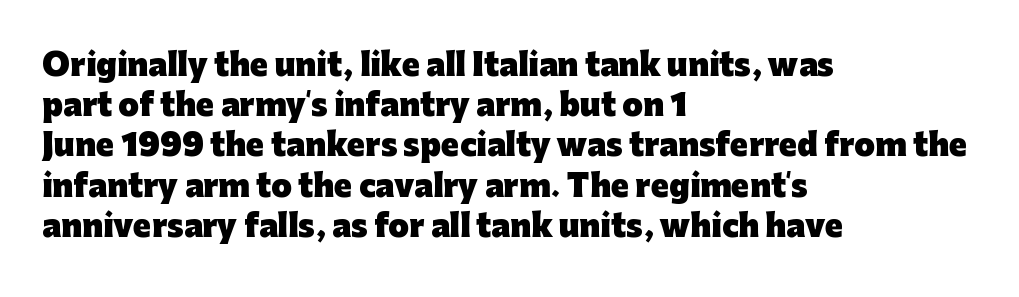
The typography opts for an upright posture over an oblique one. Its strokes are broad and dark, the hallmark of bold type. The typesetter chose a ragged-right arrangement here. Check where the strokes stop: nothing finishes them off — pure sans. This block has exactly the height ordinary leading produces.
